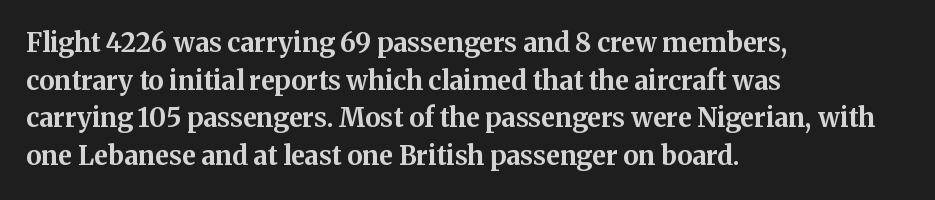
The image shows 26 px bold type, upright; set left-aligned, normal line spacing (1.45x), normal letter spacing, not underlined.
